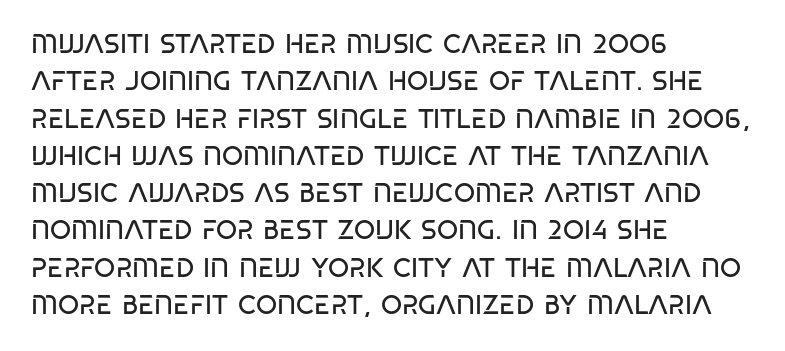
Interline gaps are of average width in this sample. Inter-character spacing is left at the font's built-in metrics. If you drew a line through each stem, it would be perfectly vertical. Words float on clear page, feet unadorned. Each line starts at the same left margin while the right side varies.
